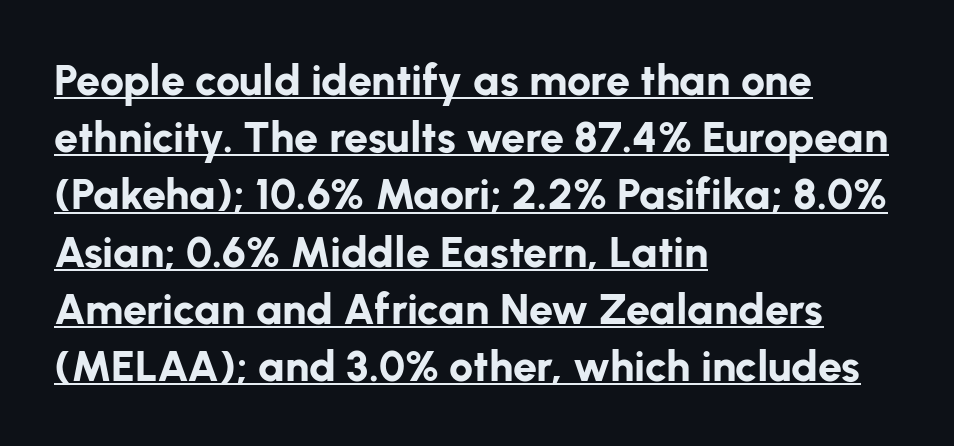
{"serif": "no", "italic": "no", "bold": "yes", "weight": "bold", "width": "normal", "stroke_contrast": "low", "x_height": "medium", "monospaced": "no", "underline": "yes", "align": "left", "line_spacing": "normal", "line_spacing_ratio": 1.33, "letter_spacing": "normal", "letter_spacing_em": 0.0, "glyph_px": 43}
